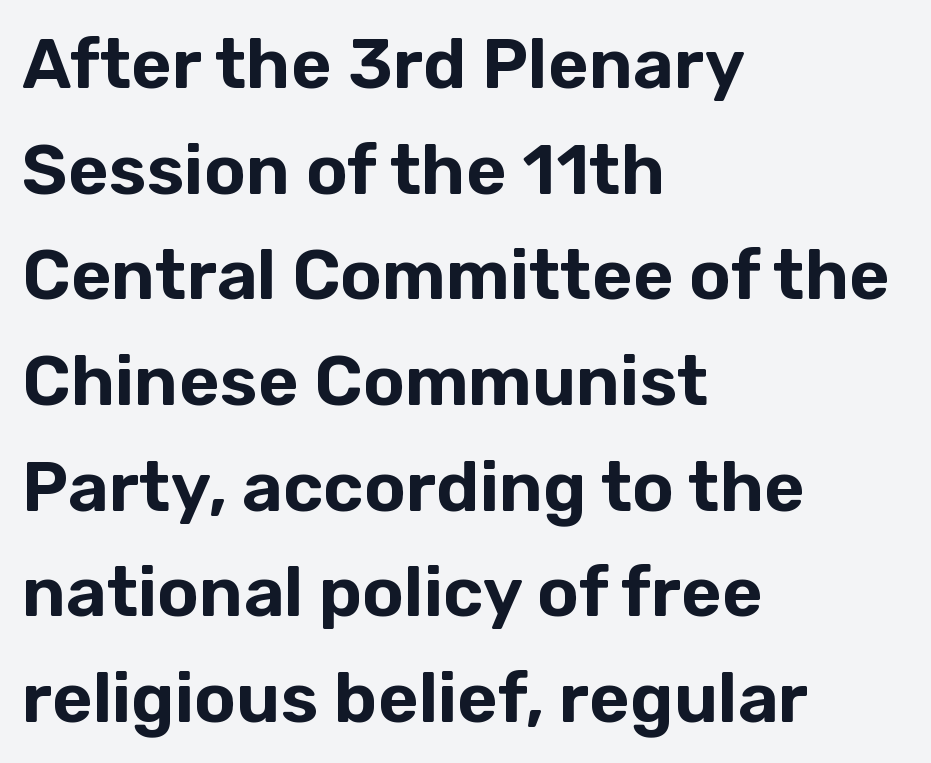
{"serif": "no", "italic": "no", "width": "normal", "stroke_contrast": "low", "x_height": "medium", "monospaced": "no", "underline": "no", "align": "left", "line_spacing": "normal", "line_spacing_ratio": 1.51, "letter_spacing": "normal", "letter_spacing_em": 0.0, "glyph_px": 70}
